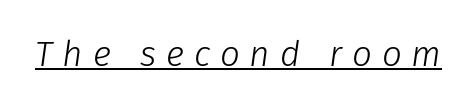
{"italic": "yes", "lean": "right", "slant_degrees": 8, "bold": "no", "weight": "light", "width": "normal", "stroke_contrast": "low", "x_height": "medium", "monospaced": "no", "underline": "yes", "letter_spacing": "wide", "letter_spacing_em": 0.28, "glyph_px": 35}
